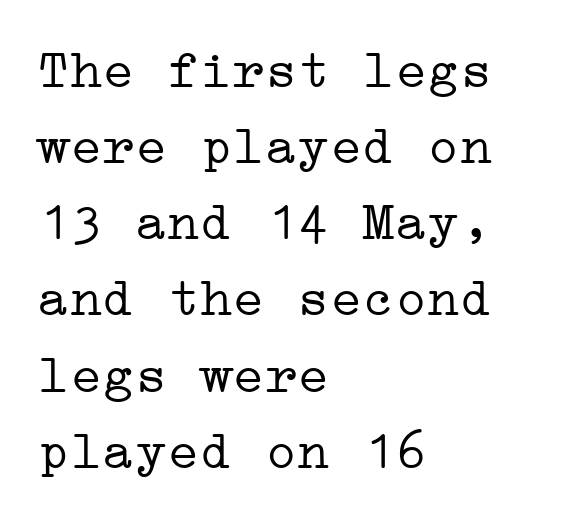
{"serif": "yes", "italic": "no", "bold": "no", "weight": "light", "width": "wide", "stroke_contrast": "low", "x_height": "medium", "underline": "no", "align": "left", "line_spacing": "normal", "line_spacing_ratio": 1.41, "letter_spacing": "normal", "letter_spacing_em": 0.0, "glyph_px": 54}
